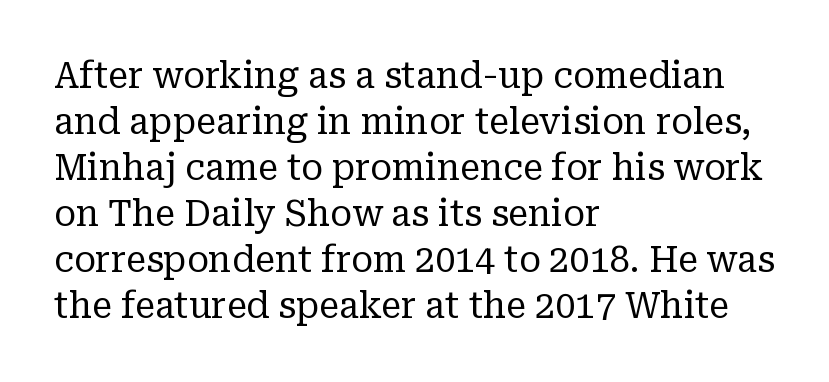
Q: Is the text bold? A: No.
Q: Is the text italic (slanted)? A: No, it is upright.
Q: Is the typeface a serif or a sans-serif typeface? A: Serif.
Q: Is the text underlined? A: No.
Q: How is the paragraph aligned? A: Left-aligned.
Q: Is the spacing between letters normal or unusually wide? A: Normal.
Q: Is the spacing between lines tight, normal or loose? A: Normal.
Q: Width (condensed, normal, or wide)? A: Normal.
Q: Stroke contrast? A: Low.
Q: x-height? A: Medium.
Q: Monospaced? A: No.
